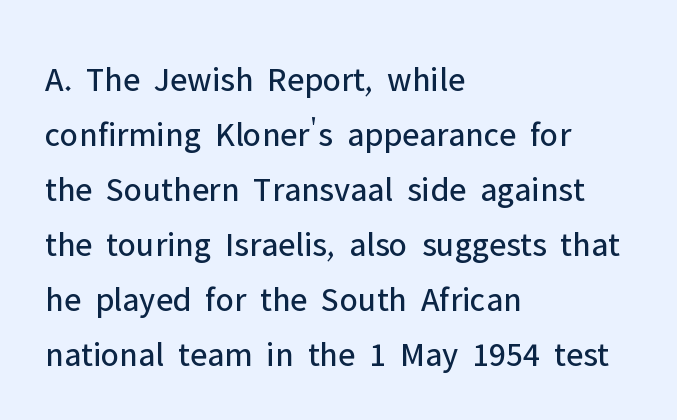
Q: Is the text bold? A: No.
Q: Is the text italic (slanted)? A: No, it is upright.
Q: Is the typeface a serif or a sans-serif typeface? A: Sans-serif.
Q: Is the text underlined? A: No.
Q: How is the paragraph aligned? A: Left-aligned.
Q: Is the spacing between letters normal or unusually wide? A: Normal.
Q: Is the spacing between lines tight, normal or loose? A: Normal.
Q: Width (condensed, normal, or wide)? A: Normal.
Q: Stroke contrast? A: Low.
Q: x-height? A: Medium.
Q: Monospaced? A: No.
